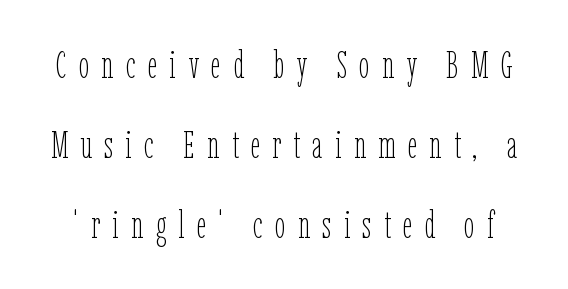
Character widths vary here, with narrow letters taking less room than wide ones. Honestly, the rows look like they've been pulled way apart. Caption: face not bold, strokes unweighted. Observe the wide spacing: letters keep a clear distance from each other.
